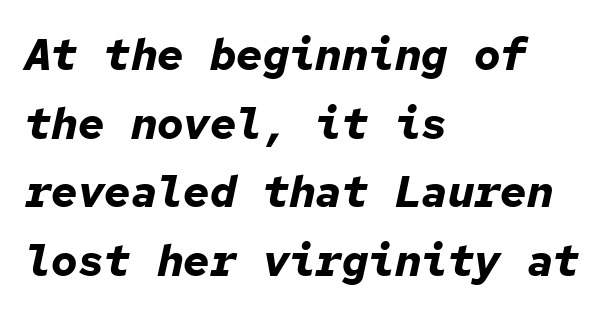
This rendering leaves character spacing at its baseline value. Leading: standard. Do the characters align in a grid? Yes, the font is monospaced. Emphasis-style slanted type is in use. The strip under each line holds only bare page.
